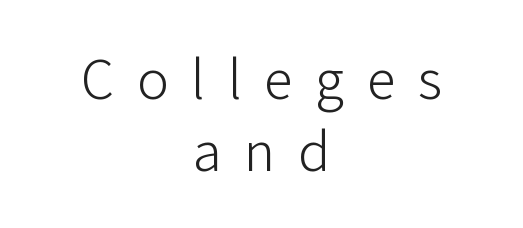
Stem width sits at or under what a default text font uses. Casual observation: everything's sitting right in the middle. Any mark beneath the type? The region is blank. The type sits square on the baseline with zero lean. Here the glyphs are tracked loosely, breaking word shapes into spaced letters.
